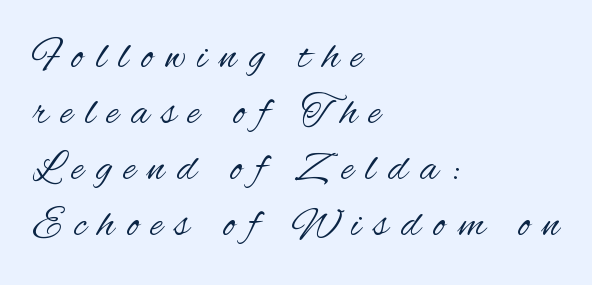
Q: Is the text bold? A: No.
Q: Is the text italic (slanted)? A: Yes.
Q: Is the typeface a serif or a sans-serif typeface? A: Sans-serif.
Q: Is the text underlined? A: No.
Q: How is the paragraph aligned? A: Left-aligned.
Q: Is the spacing between letters normal or unusually wide? A: Unusually wide.
Q: Is the spacing between lines tight, normal or loose? A: Normal.
Q: Width (condensed, normal, or wide)? A: Condensed.
Q: Stroke contrast? A: Medium.
Q: x-height? A: Small.
Q: Monospaced? A: No.
